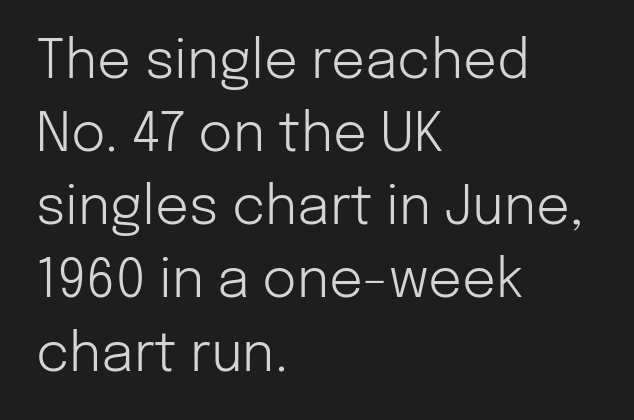
{"serif": "no", "italic": "no", "bold": "no", "weight": "light", "width": "normal", "stroke_contrast": "low", "x_height": "medium", "monospaced": "no", "underline": "no", "align": "left", "line_spacing": "normal", "line_spacing_ratio": 1.38, "letter_spacing": "normal", "letter_spacing_em": 0.0, "glyph_px": 53}
